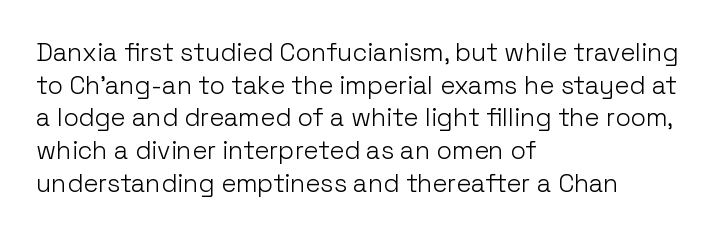
The image shows 25 px text type, upright; set left-aligned, normal line spacing (1.31x), normal letter spacing, not underlined.
